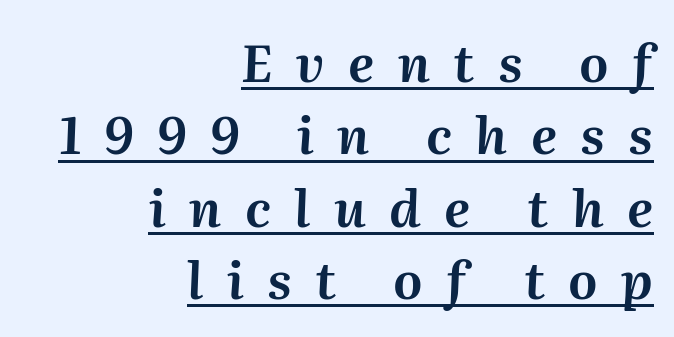
The image shows 51 px text type, italic (leaning right); set right-aligned, normal line spacing (1.42x), unusually wide letter spacing (+0.46 em), underlined; medium stroke contrast and a medium x-height.
